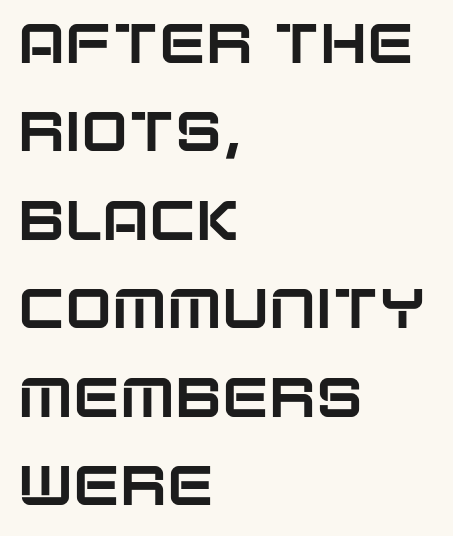
{"serif": "no", "italic": "no", "width": "normal", "stroke_contrast": "low", "x_height": "large", "monospaced": "no", "underline": "no", "align": "left", "line_spacing": "normal", "line_spacing_ratio": 1.58, "letter_spacing": "normal", "letter_spacing_em": 0.0, "glyph_px": 56}
